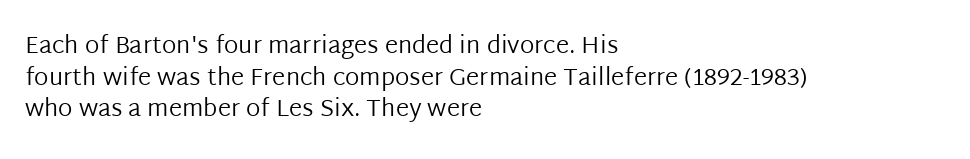
The image shows 24 px text type, upright; set left-aligned, normal line spacing (1.32x), normal letter spacing, not underlined.
